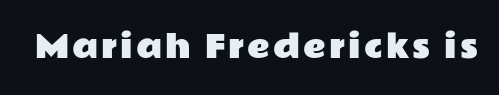
{"serif": "no", "italic": "no", "width": "wide", "stroke_contrast": "low", "x_height": "medium", "monospaced": "no", "underline": "no", "glyph_px": 31}
